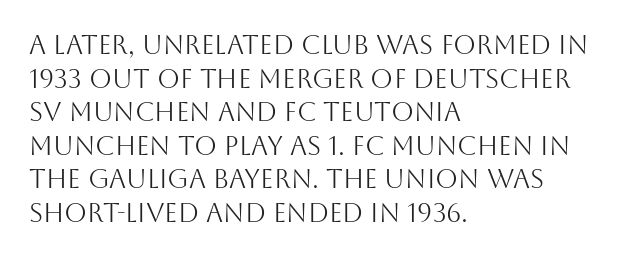
Interline gaps are of average width in this sample. In terms of posture, this sample is upright. Teacher's note: observe the even left margin — that is flush-left alignment. The cut favours lightness, reaching ordinary text weight at its darkest.
